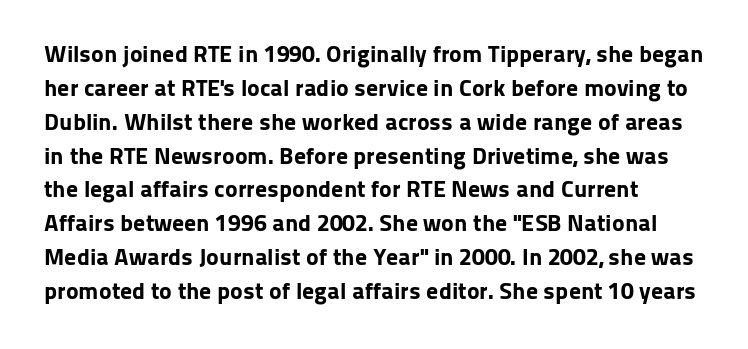
What stands out about the letter spacing? Nothing — it is the standard amount. The rendering uses a bold face; every stroke is thick and dark. How would I describe the line gaps? Plain and ordinary. It's the straight-up-and-down kind of type. Descenders are the only things crossing below the line.
